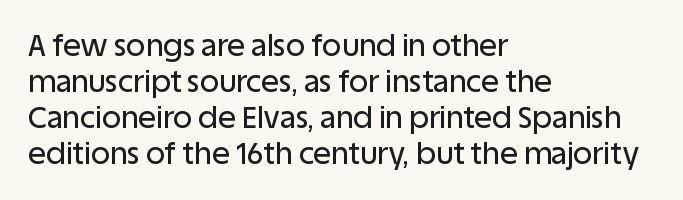
{"serif": "no", "italic": "no", "width": "normal", "stroke_contrast": "low", "x_height": "large", "monospaced": "no", "underline": "no", "align": "left", "line_spacing_ratio": 1.2, "letter_spacing": "normal", "letter_spacing_em": 0.0, "glyph_px": 30}
